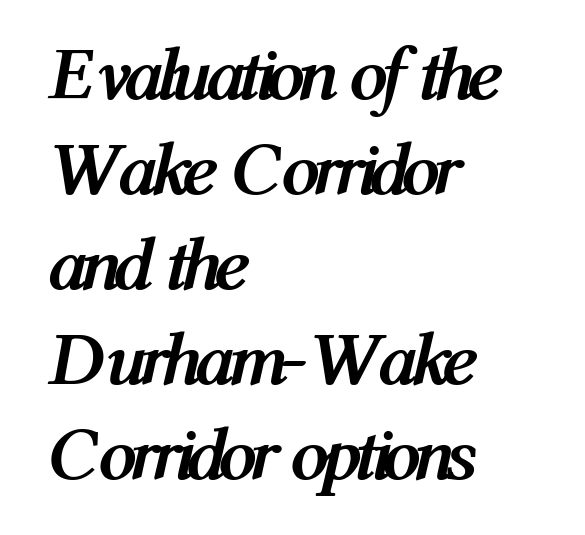
The image shows 76 px semibold, condensed type, italic (leaning right); set left-aligned, normal line spacing (1.25x), normal letter spacing, not underlined; medium stroke contrast and a medium x-height.
